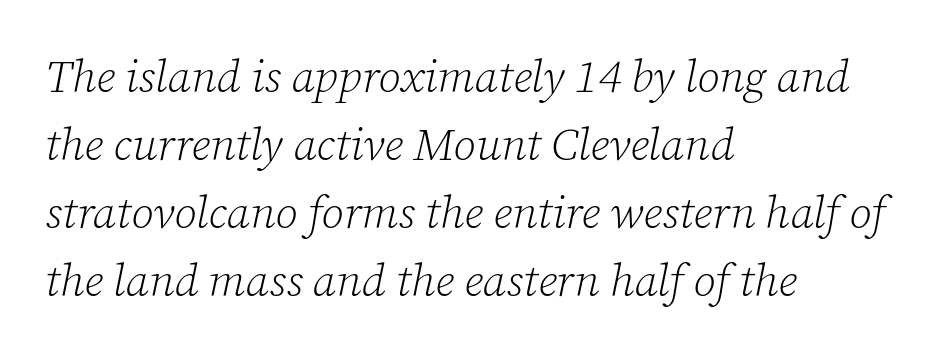
{"serif": "yes", "italic": "yes", "lean": "right", "slant_degrees": 12, "bold": "no", "weight": "light", "width": "normal", "stroke_contrast": "low", "x_height": "medium", "monospaced": "no", "underline": "no", "align": "left", "line_spacing": "normal", "line_spacing_ratio": 1.51, "letter_spacing": "normal", "letter_spacing_em": 0.0, "glyph_px": 45}
